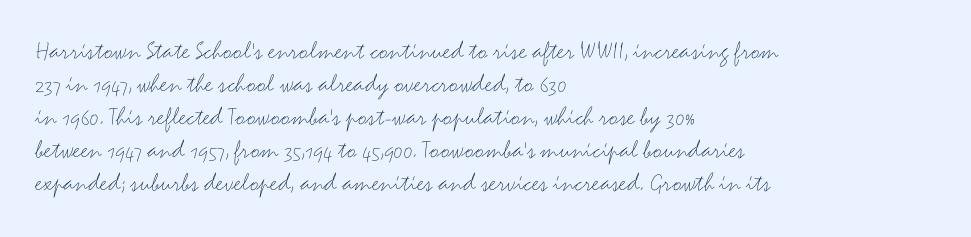
{"bold": "no", "underline": "no", "align": "left", "line_spacing_ratio": 1.22, "letter_spacing": "normal", "letter_spacing_em": 0.0, "glyph_px": 27}
